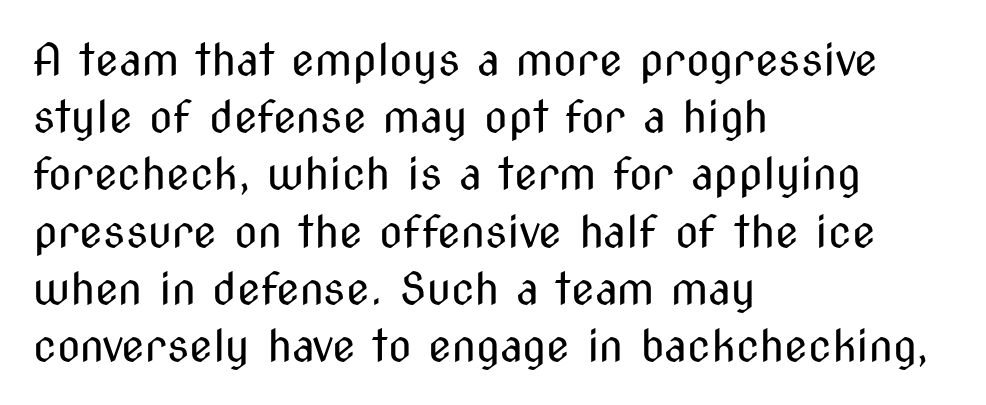
Weight: regular or lighter. The lines in this sample share a left origin and differ only in where they stop. Characters follow at the spacing the type designer built in. The lines sit at an ordinary, default distance from one another. Note the varied advance widths — an 'i' is clearly narrower than an 'm'.
